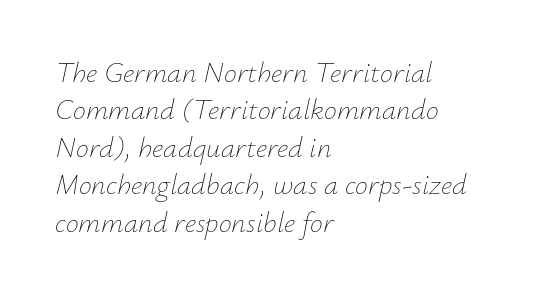
The image shows 29 px thin type, italic (leaning right); set left-aligned, normal line spacing (1.29x), normal letter spacing, not underlined; low stroke contrast and a small x-height.
